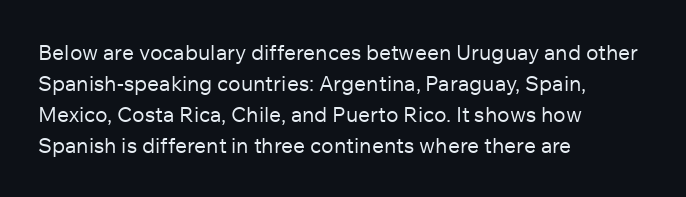
If you drew a line through each stem, it would be perfectly vertical. Leftover space on each line is placed entirely after the last word. The vertical gap from one line to the next is medium. The specimen omits any rule beneath the text block's lines.
